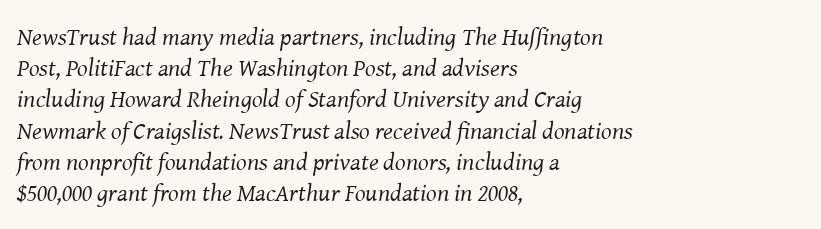
The image shows 25 px text type, italic (leaning right); set left-aligned, normal line spacing (1.25x), normal letter spacing, not underlined.
